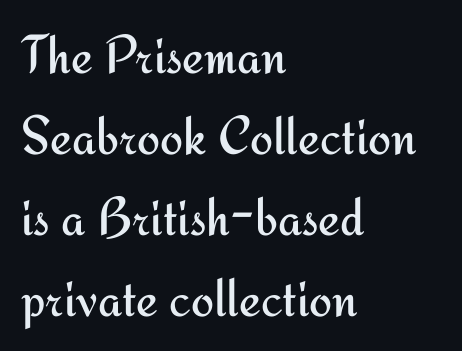
{"serif": "no", "italic": "no", "bold": "no", "weight": "regular", "width": "normal", "stroke_contrast": "medium", "x_height": "small", "monospaced": "no", "underline": "no", "align": "left", "line_spacing": "normal", "line_spacing_ratio": 1.47, "letter_spacing": "normal", "letter_spacing_em": 0.0, "glyph_px": 55}
